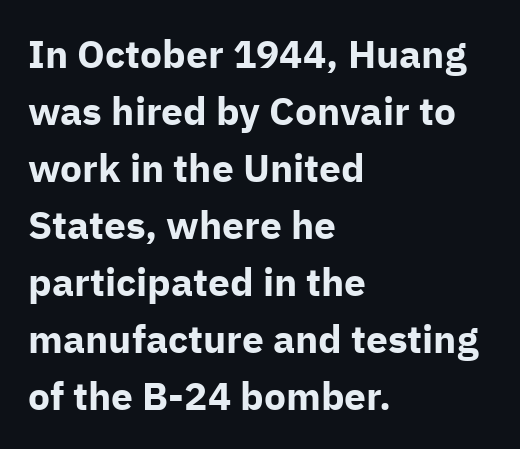
Q: Is the text bold? A: Yes.
Q: Is the text italic (slanted)? A: No, it is upright.
Q: Is the typeface a serif or a sans-serif typeface? A: Sans-serif.
Q: Is the text underlined? A: No.
Q: How is the paragraph aligned? A: Left-aligned.
Q: Is the spacing between letters normal or unusually wide? A: Normal.
Q: Is the spacing between lines tight, normal or loose? A: Normal.
Q: Width (condensed, normal, or wide)? A: Normal.
Q: Stroke contrast? A: Low.
Q: x-height? A: Medium.
Q: Monospaced? A: No.
